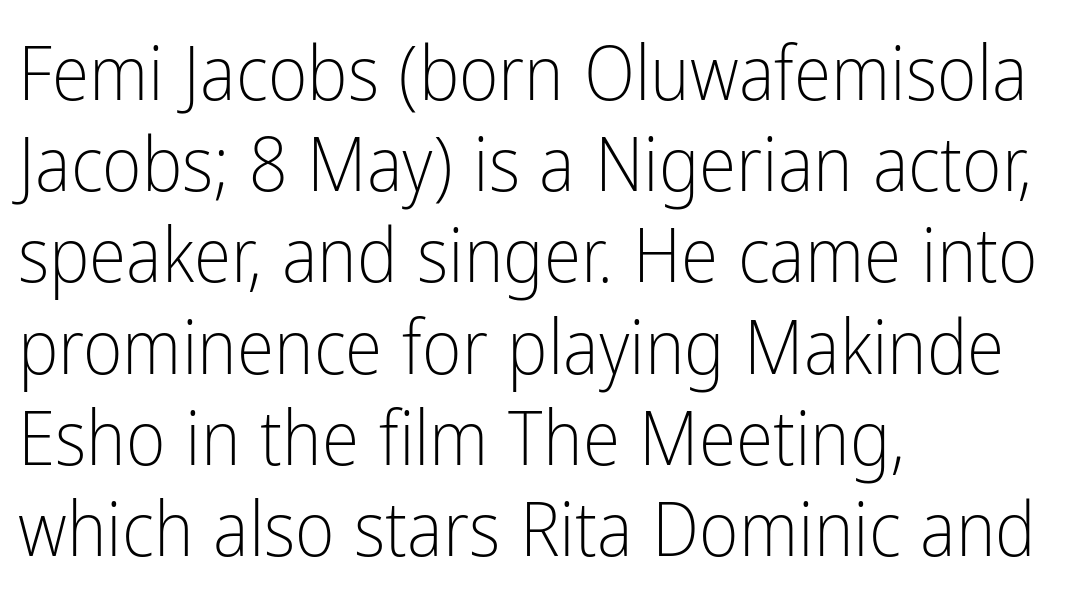
The image shows 76 px light, condensed sans-serif type, upright; set left-aligned, line spacing 1.2x, normal letter spacing, not underlined; low stroke contrast and a medium x-height.
